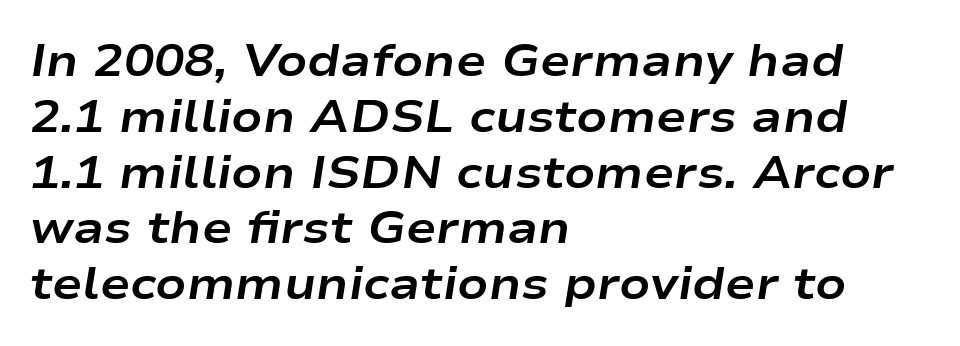
The image shows 45 px bold, wide type, italic (leaning right); set left-aligned, line spacing 1.24x, normal letter spacing, not underlined; low stroke contrast and a medium x-height.
